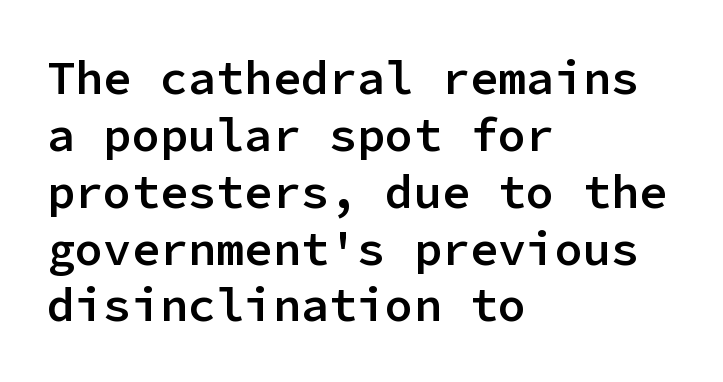
{"serif": "no", "italic": "no", "bold": "semi", "weight": "semibold", "width": "normal", "stroke_contrast": "low", "x_height": "medium", "monospaced": "yes", "underline": "no", "align": "left", "line_spacing_ratio": 1.21, "letter_spacing": "normal", "letter_spacing_em": 0.0, "glyph_px": 47}
